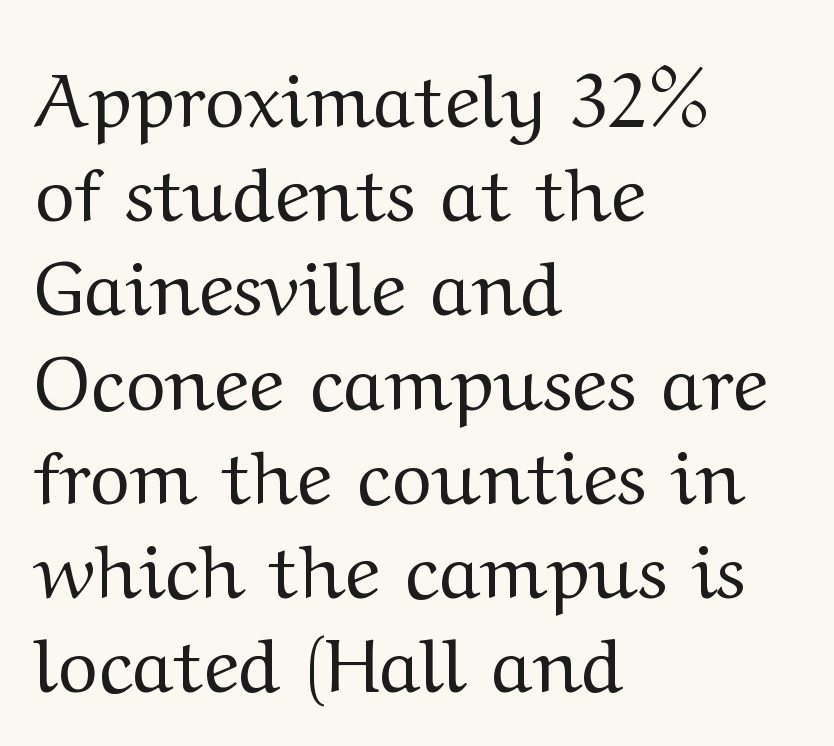
Q: Is the text bold? A: No.
Q: Is the text italic (slanted)? A: No, it is upright.
Q: Is the typeface a serif or a sans-serif typeface? A: Serif.
Q: Is the text underlined? A: No.
Q: How is the paragraph aligned? A: Left-aligned.
Q: Is the spacing between letters normal or unusually wide? A: Normal.
Q: Width (condensed, normal, or wide)? A: Wide.
Q: Stroke contrast? A: Medium.
Q: x-height? A: Medium.
Q: Monospaced? A: No.
